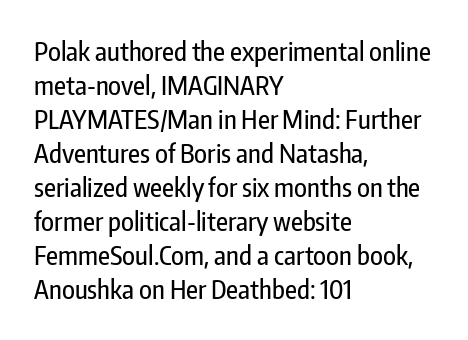
Q: Is the text italic (slanted)? A: No, it is upright.
Q: Is the text underlined? A: No.
Q: How is the paragraph aligned? A: Left-aligned.
Q: Is the spacing between letters normal or unusually wide? A: Normal.
Q: Is the spacing between lines tight, normal or loose? A: Normal.
